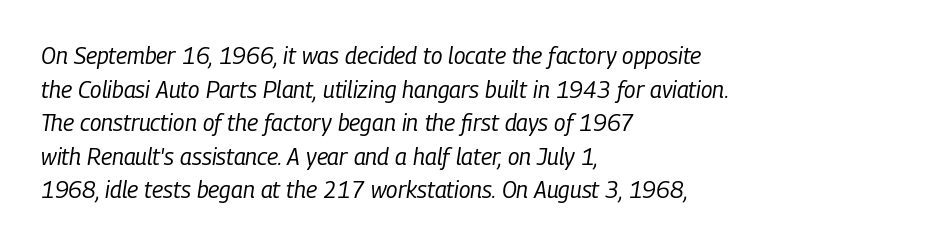
The image shows 23 px text type, italic (leaning right); set left-aligned, normal line spacing (1.46x), normal letter spacing, not underlined.
